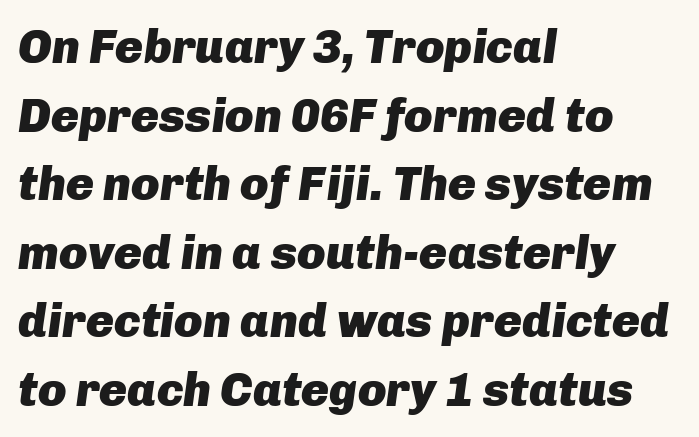
The image shows 47 px heavy type, italic (leaning right); set left-aligned, normal line spacing (1.46x), normal letter spacing, not underlined; low stroke contrast and a medium x-height.
